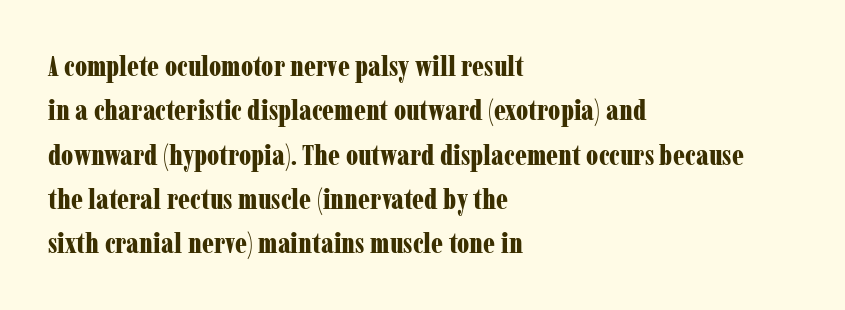
{"serif": "yes", "italic": "no", "bold": "yes", "weight": "bold", "width": "condensed", "stroke_contrast": "low", "x_height": "medium", "monospaced": "no", "underline": "no", "align": "left", "line_spacing": "normal", "line_spacing_ratio": 1.53, "letter_spacing": "normal", "letter_spacing_em": 0.0, "glyph_px": 29}
